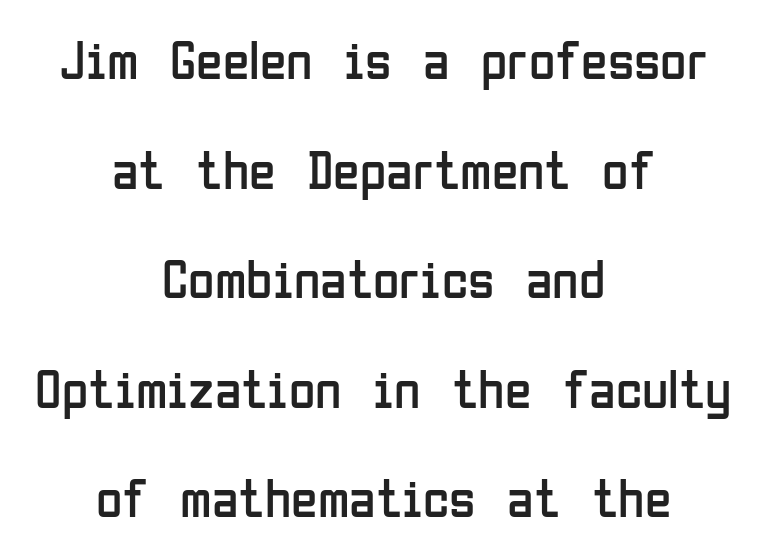
{"serif": "no", "italic": "no", "bold": "no", "weight": "regular", "width": "condensed", "stroke_contrast": "low", "x_height": "medium", "monospaced": "no", "underline": "no", "align": "center", "line_spacing": "loose", "line_spacing_ratio": 2.03, "letter_spacing": "normal", "letter_spacing_em": 0.0, "glyph_px": 54}
